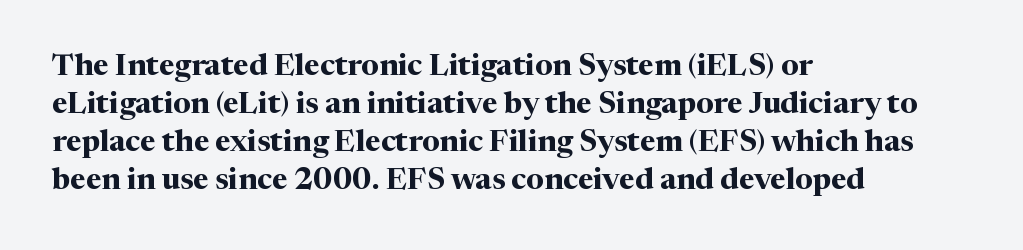
Q: Is the text bold? A: Yes.
Q: Is the text italic (slanted)? A: No, it is upright.
Q: Is the typeface a serif or a sans-serif typeface? A: Serif.
Q: Is the text underlined? A: No.
Q: How is the paragraph aligned? A: Left-aligned.
Q: Is the spacing between letters normal or unusually wide? A: Normal.
Q: Is the spacing between lines tight, normal or loose? A: Normal.
Q: Width (condensed, normal, or wide)? A: Normal.
Q: Stroke contrast? A: Medium.
Q: x-height? A: Medium.
Q: Monospaced? A: No.
